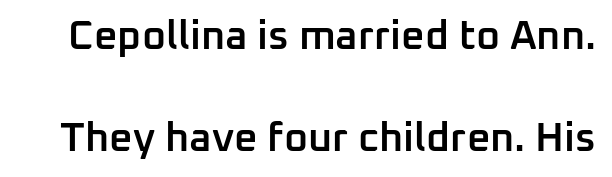
Q: Is the text bold? A: Semi-bold.
Q: Is the text italic (slanted)? A: No, it is upright.
Q: Is the typeface a serif or a sans-serif typeface? A: Sans-serif.
Q: Is the text underlined? A: No.
Q: Is the spacing between letters normal or unusually wide? A: Normal.
Q: Is the spacing between lines tight, normal or loose? A: Loose.
Q: Width (condensed, normal, or wide)? A: Normal.
Q: Stroke contrast? A: Low.
Q: x-height? A: Medium.
Q: Monospaced? A: No.
